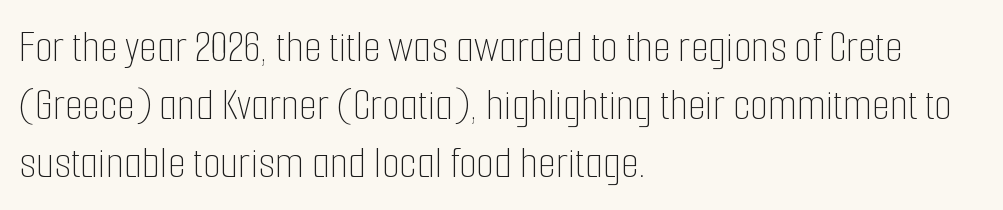
Q: Is the text bold? A: No.
Q: Is the text italic (slanted)? A: No, it is upright.
Q: Is the text underlined? A: No.
Q: How is the paragraph aligned? A: Left-aligned.
Q: Is the spacing between letters normal or unusually wide? A: Normal.
Q: Is the spacing between lines tight, normal or loose? A: Normal.
Q: Width (condensed, normal, or wide)? A: Condensed.
Q: Stroke contrast? A: Low.
Q: x-height? A: Medium.
Q: Monospaced? A: No.
